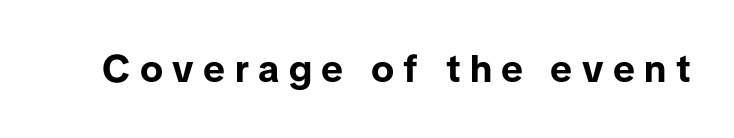
Q: Is the text bold? A: Yes.
Q: Is the text italic (slanted)? A: No, it is upright.
Q: Is the typeface a serif or a sans-serif typeface? A: Sans-serif.
Q: Is the text underlined? A: No.
Q: Is the spacing between letters normal or unusually wide? A: Unusually wide.
Q: Width (condensed, normal, or wide)? A: Normal.
Q: Stroke contrast? A: Low.
Q: x-height? A: Medium.
Q: Monospaced? A: No.
